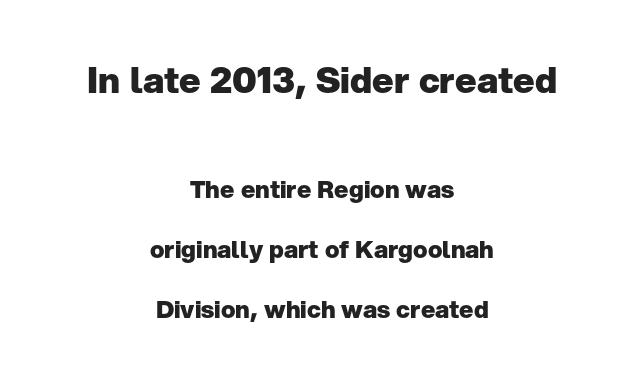
{"serif": "no", "italic": "no", "bold": "yes", "weight": "heavy", "width": "normal", "stroke_contrast": "low", "x_height": "medium", "monospaced": "no", "underline": "no", "align": "center", "line_spacing": "loose", "line_spacing_ratio": 2.49, "letter_spacing": "normal", "letter_spacing_em": 0.0, "larger_block": "first", "size_ratio": 1.5, "glyph_px": 36}
